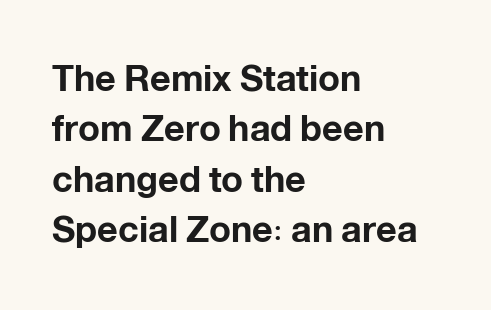
This sample uses plain, unmodified letter spacing. Spacing verdict: proportional, widths tailored to each character. Regarding leading, the lines here are spaced in the standard way. The string is rendered with underlining switched off. A dark, heavy texture on the line: the type is bold.
